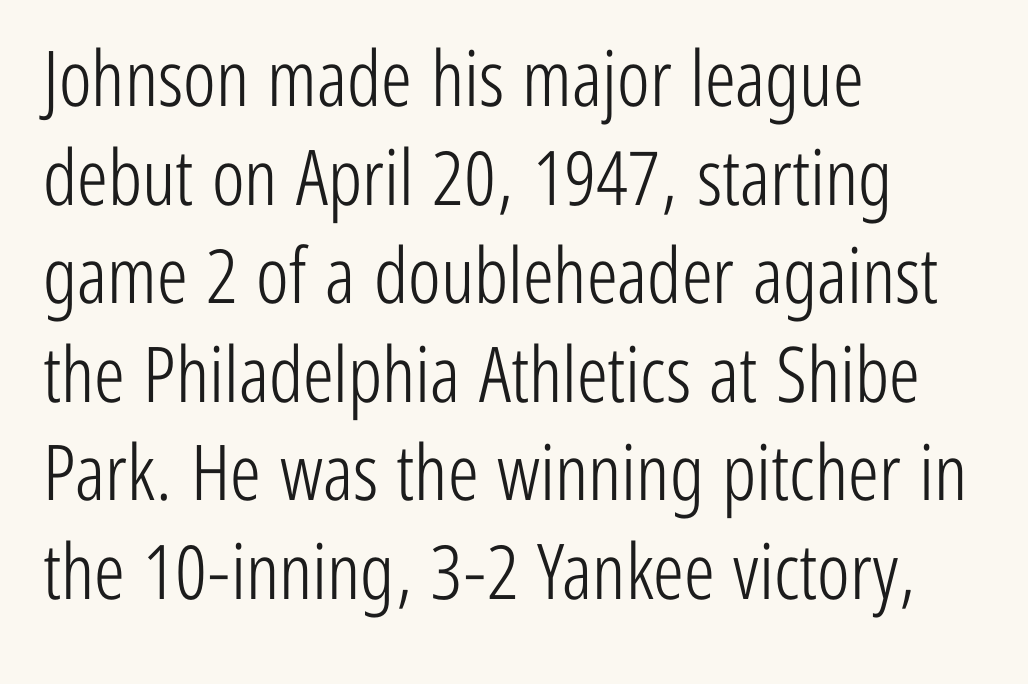
Q: Is the text bold? A: No.
Q: Is the text italic (slanted)? A: No, it is upright.
Q: Is the typeface a serif or a sans-serif typeface? A: Sans-serif.
Q: Is the text underlined? A: No.
Q: How is the paragraph aligned? A: Left-aligned.
Q: Is the spacing between letters normal or unusually wide? A: Normal.
Q: Is the spacing between lines tight, normal or loose? A: Normal.
Q: Width (condensed, normal, or wide)? A: Condensed.
Q: Stroke contrast? A: Low.
Q: x-height? A: Medium.
Q: Monospaced? A: No.
